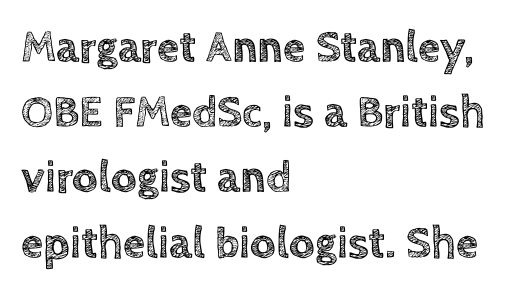
The image shows 45 px text type, upright; set left-aligned, normal line spacing (1.45x), normal letter spacing, not underlined; a large x-height.
